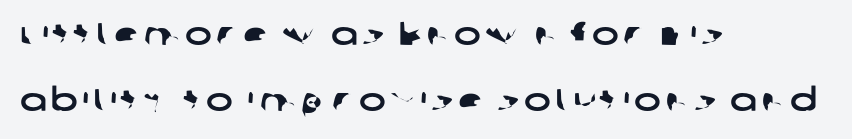
Q: Is the typeface a serif or a sans-serif typeface? A: Sans-serif.
Q: Is the text underlined? A: No.
Q: How is the paragraph aligned? A: Left-aligned.
Q: Is the spacing between lines tight, normal or loose? A: Loose.
Q: Width (condensed, normal, or wide)? A: Wide.
Q: Stroke contrast? A: Low.
Q: x-height? A: Large.
Q: Monospaced? A: No.
